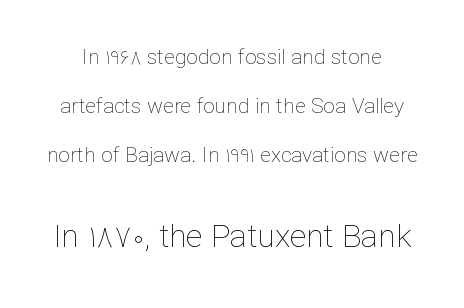
{"italic": "no", "bold": "no", "weight": "thin", "width": "normal", "stroke_contrast": "low", "x_height": "medium", "monospaced": "no", "underline": "no", "line_spacing": "loose", "line_spacing_ratio": 2.33, "letter_spacing": "normal", "letter_spacing_em": 0.0, "larger_block": "second", "size_ratio": 1.52, "glyph_px": 32}
